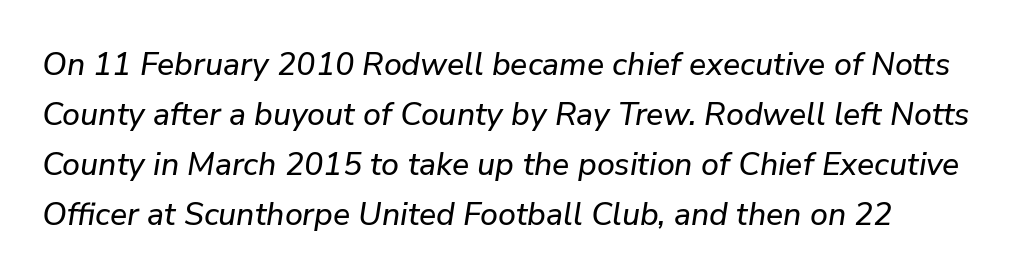
Letter spacing: default. The line-height multiplier appears to be the usual default. Quick note: underline off. You can tell it's italic because the verticals aren't actually vertical. Each letter keeps its own natural width here, so spacing adapts to shape.
